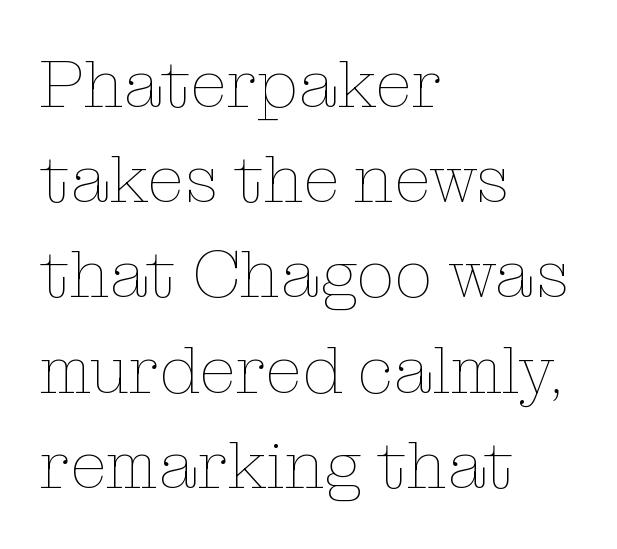
The image shows 68 px thin type, upright; set left-aligned, normal line spacing (1.4x), normal letter spacing, not underlined; low stroke contrast and a medium x-height.
